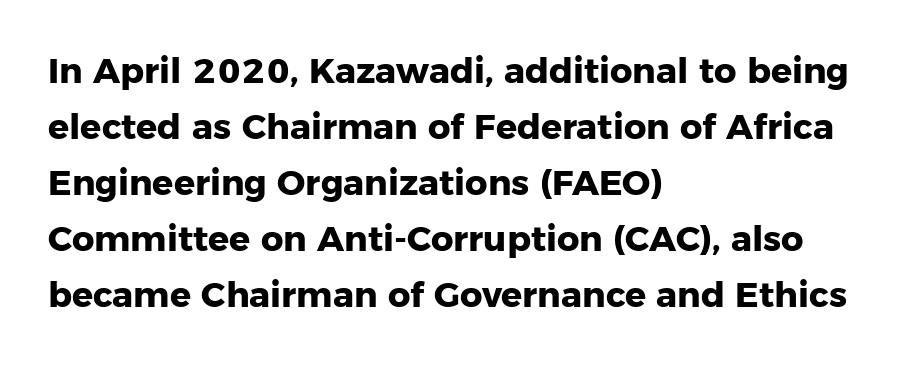
Baseline-to-baseline distance is the conventional proportion of letter height. No italicization has been applied; the sample stays upright. This rendering uses left alignment, leaving the right contour irregular. Proportional: the letters do not fall into vertical columns. The face used here is rendered with its standard letterfit. The typesetting leans heavy: a genuine bold.
